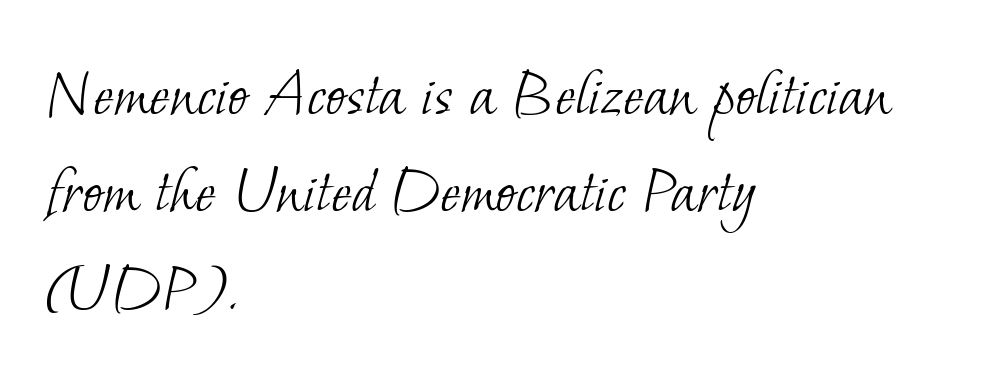
{"serif": "yes", "bold": "no", "weight": "light", "width": "normal", "stroke_contrast": "low", "x_height": "small", "monospaced": "no", "underline": "no", "align": "left", "line_spacing": "normal", "line_spacing_ratio": 1.41, "letter_spacing": "normal", "letter_spacing_em": 0.0, "glyph_px": 69}
